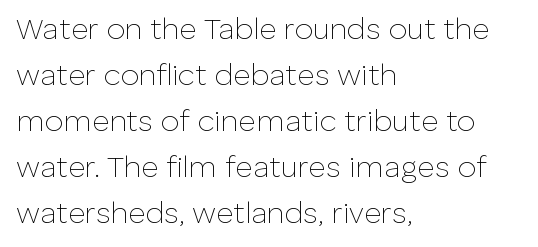
{"serif": "no", "italic": "no", "bold": "no", "weight": "thin", "width": "normal", "stroke_contrast": "low", "x_height": "medium", "monospaced": "no", "underline": "no", "align": "left", "line_spacing": "normal", "line_spacing_ratio": 1.53, "letter_spacing": "normal", "letter_spacing_em": 0.0, "glyph_px": 30}
